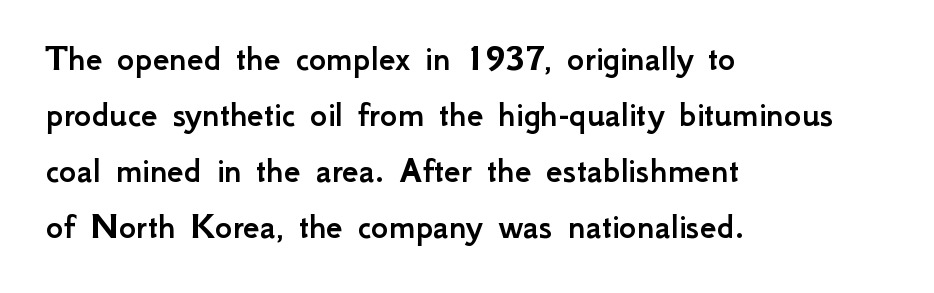
The image shows 37 px sans-serif type, upright; set left-aligned, normal line spacing (1.51x), normal letter spacing, not underlined; low stroke contrast and a small x-height.
